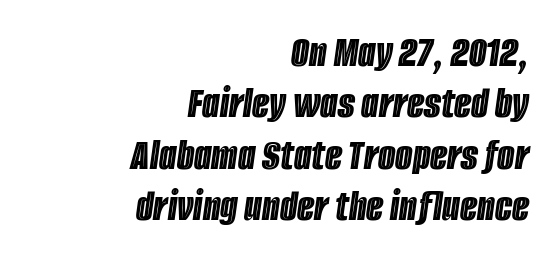
Typeset ragged left — the right edge is the straight one. Spacing between characters is what you'd get straight out of the box. Posture: slanted. These lines are rendered in a variable-pitch font. Rows of type sit shoulder to shoulder in the vertical direction. The zone under the glyphs is completely vacant.
